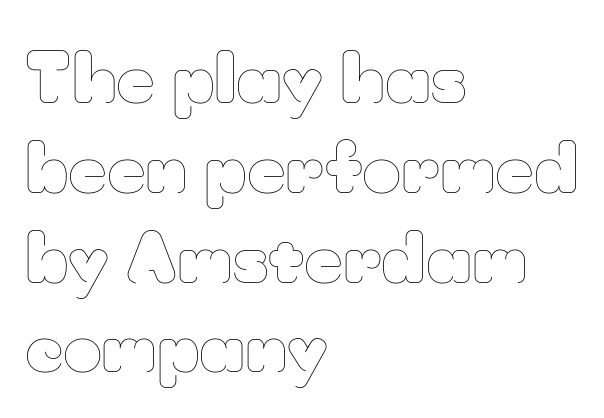
Q: Is the text bold? A: No.
Q: Is the text italic (slanted)? A: No, it is upright.
Q: Is the text underlined? A: No.
Q: How is the paragraph aligned? A: Left-aligned.
Q: Is the spacing between letters normal or unusually wide? A: Normal.
Q: Is the spacing between lines tight, normal or loose? A: Normal.
Q: Width (condensed, normal, or wide)? A: Normal.
Q: Stroke contrast? A: Low.
Q: x-height? A: Small.
Q: Monospaced? A: No.
